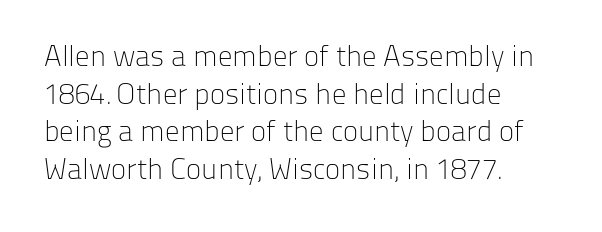
The image shows 29 px light sans-serif type, upright; set left-aligned, normal line spacing (1.3x), normal letter spacing, not underlined; low stroke contrast and a medium x-height.
